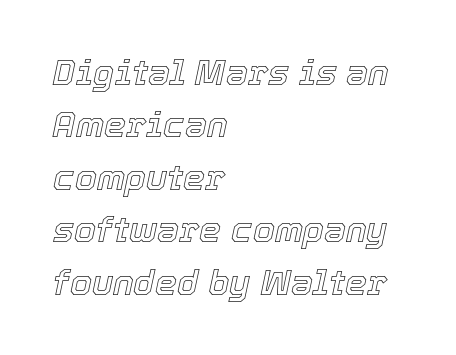
Q: Is the text italic (slanted)? A: Yes, it leans right by about 12 degrees.
Q: Is the text underlined? A: No.
Q: How is the paragraph aligned? A: Left-aligned.
Q: Is the spacing between letters normal or unusually wide? A: Normal.
Q: Is the spacing between lines tight, normal or loose? A: Normal.
Q: Width (condensed, normal, or wide)? A: Normal.
Q: x-height? A: Medium.
Q: Monospaced? A: No.
